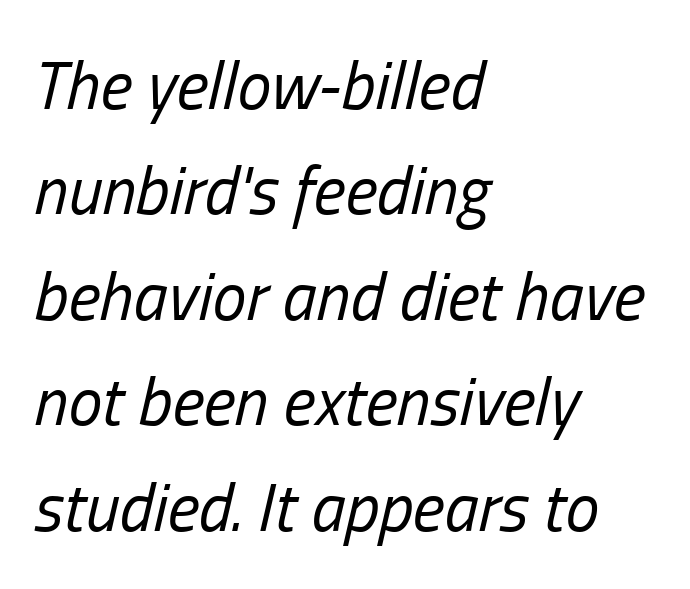
The image shows 68 px regular-weight, condensed type, italic (leaning right); set left-aligned, normal line spacing (1.55x), normal letter spacing, not underlined; low stroke contrast and a medium x-height.
